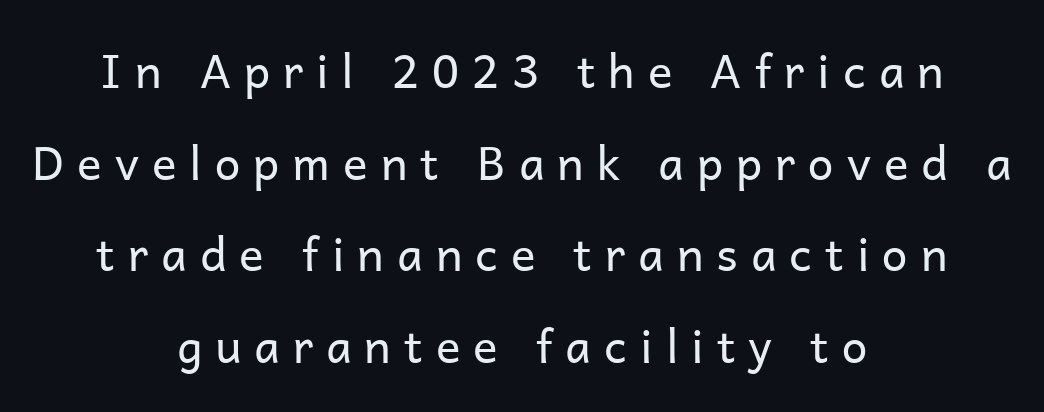
{"serif": "no", "italic": "no", "bold": "no", "weight": "regular", "width": "normal", "stroke_contrast": "low", "x_height": "medium", "monospaced": "no", "underline": "no", "align": "center", "line_spacing": "loose", "line_spacing_ratio": 1.99, "letter_spacing": "wide", "letter_spacing_em": 0.28, "glyph_px": 46}
